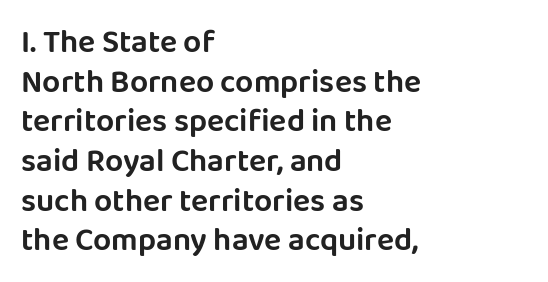
Which margin do the lines hug? The left one — the right edge is uneven. Character widths vary here, with narrow letters taking less room than wide ones. Descenders hang freely into open space. The face used here is rendered with its standard letterfit.
